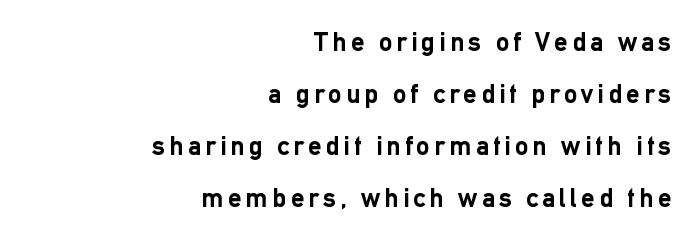
Q: Is the text bold? A: Yes.
Q: Is the text italic (slanted)? A: No, it is upright.
Q: Is the text underlined? A: No.
Q: How is the paragraph aligned? A: Right-aligned.
Q: Is the spacing between lines tight, normal or loose? A: Loose.
